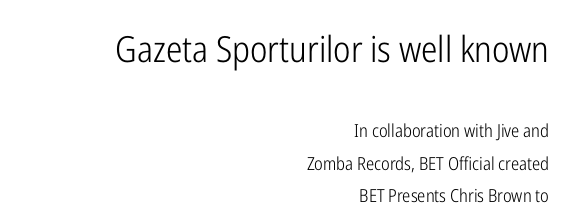
Is this a heavy cut? Hardly; it is regular or lighter. The area under the type is left untouched. Spacing verdict: proportional, widths tailored to each character. This rendering leaves character spacing at its baseline value.
